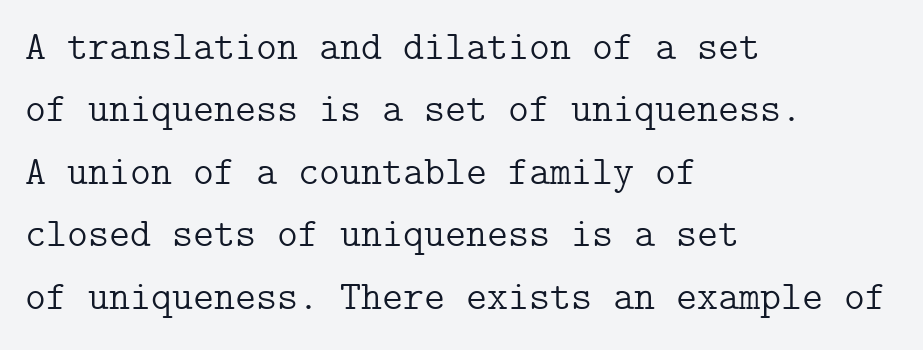
{"serif": "yes", "italic": "no", "bold": "no", "weight": "light", "width": "normal", "stroke_contrast": "low", "x_height": "medium", "underline": "no", "align": "left", "line_spacing": "normal", "line_spacing_ratio": 1.56, "letter_spacing": "normal", "letter_spacing_em": 0.0, "glyph_px": 40}
